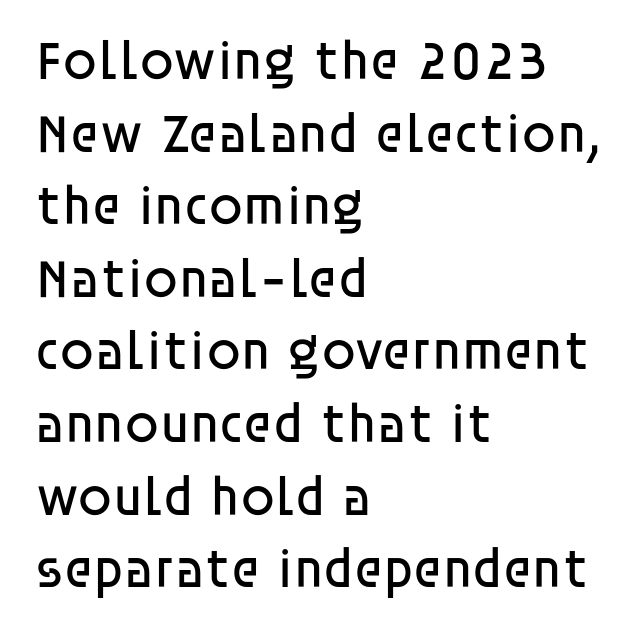
{"serif": "no", "italic": "no", "bold": "no", "weight": "regular", "width": "normal", "stroke_contrast": "low", "x_height": "large", "monospaced": "no", "underline": "no", "align": "left", "line_spacing": "normal", "line_spacing_ratio": 1.32, "letter_spacing": "normal", "letter_spacing_em": 0.0, "glyph_px": 55}
